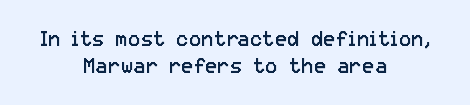
Q: Is the text bold? A: No.
Q: Is the text italic (slanted)? A: No, it is upright.
Q: Is the text underlined? A: No.
Q: How is the paragraph aligned? A: Centered.
Q: Is the spacing between letters normal or unusually wide? A: Normal.
Q: Is the spacing between lines tight, normal or loose? A: Normal.
